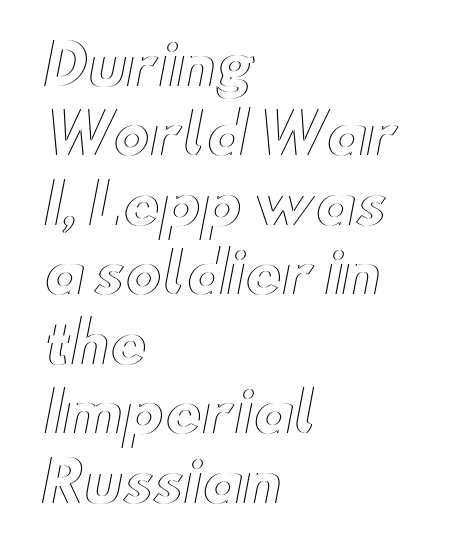
The image shows 56 px wide type; set left-aligned, line spacing 1.24x, normal letter spacing, not underlined; a small x-height.
